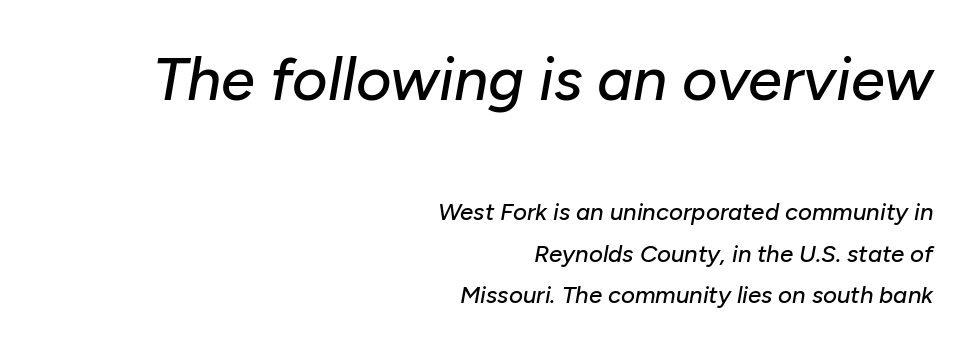
Q: Is the text italic (slanted)? A: Yes, it leans right by about 10 degrees.
Q: Is the text underlined? A: No.
Q: How is the paragraph aligned? A: Right-aligned.
Q: Is the spacing between letters normal or unusually wide? A: Normal.
Q: Which block of text is set in a larger size, the first (top) or the second (bottom)? A: The first (top) one.
Q: Width (condensed, normal, or wide)? A: Normal.
Q: Stroke contrast? A: Low.
Q: x-height? A: Medium.
Q: Monospaced? A: No.
